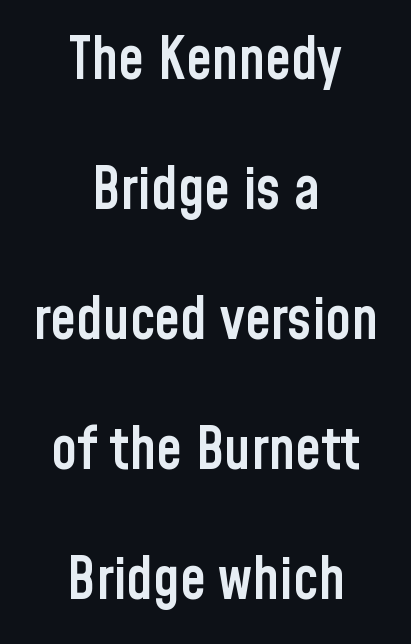
Q: Is the text bold? A: Semi-bold.
Q: Is the text italic (slanted)? A: No, it is upright.
Q: Is the typeface a serif or a sans-serif typeface? A: Sans-serif.
Q: Is the text underlined? A: No.
Q: How is the paragraph aligned? A: Centered.
Q: Is the spacing between letters normal or unusually wide? A: Normal.
Q: Is the spacing between lines tight, normal or loose? A: Loose.
Q: Width (condensed, normal, or wide)? A: Condensed.
Q: Stroke contrast? A: Low.
Q: x-height? A: Medium.
Q: Monospaced? A: No.
